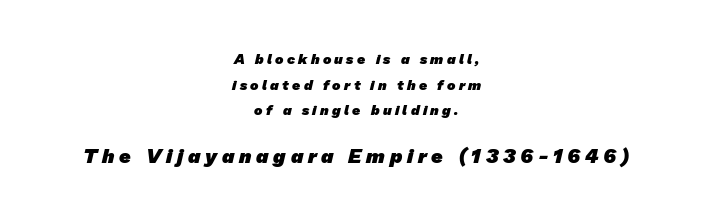
The image shows 20 px bold type; set centered, line spacing 1.83x, unusually wide letter spacing (+0.24 em), not underlined; the second (bottom) block is 1.43x larger.
